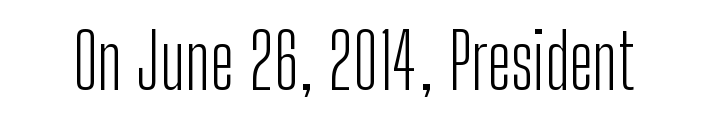
The font family rendered here belongs to the sans-serif group. Character widths vary here, with narrow letters taking less room than wide ones. The baseline area is clear. Upright lettering throughout. Compared with typical body copy, the letter spacing here is the same. Unbolded letterforms with no extra heft.
